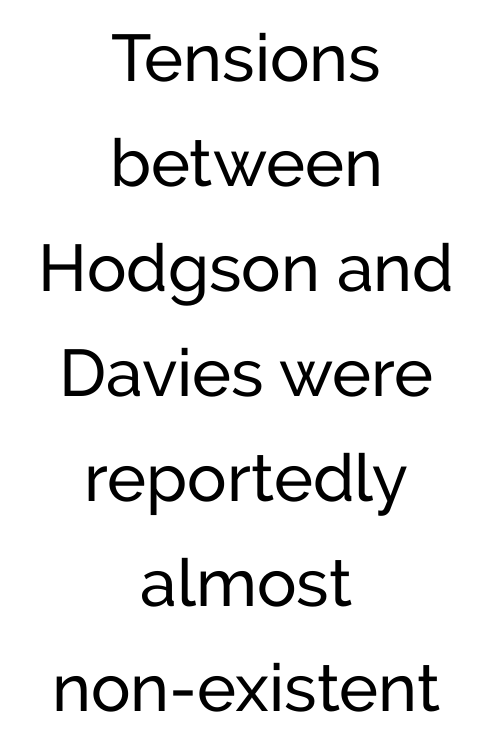
Q: Is the text italic (slanted)? A: No, it is upright.
Q: Is the typeface a serif or a sans-serif typeface? A: Sans-serif.
Q: Is the text underlined? A: No.
Q: How is the paragraph aligned? A: Centered.
Q: Is the spacing between letters normal or unusually wide? A: Normal.
Q: Is the spacing between lines tight, normal or loose? A: Normal.
Q: Width (condensed, normal, or wide)? A: Normal.
Q: Stroke contrast? A: Low.
Q: x-height? A: Medium.
Q: Monospaced? A: No.
